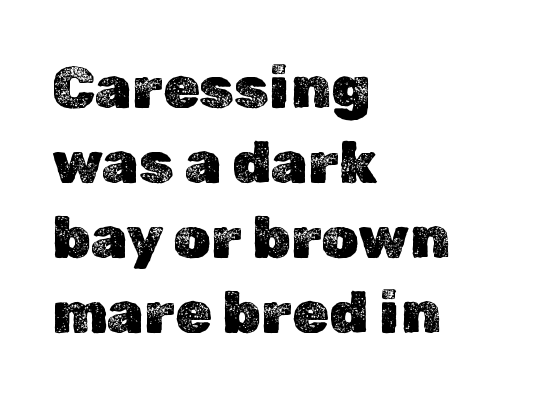
{"italic": "no", "width": "normal", "x_height": "medium", "monospaced": "no", "underline": "no", "align": "left", "line_spacing": "normal", "line_spacing_ratio": 1.27, "letter_spacing": "normal", "letter_spacing_em": 0.0, "glyph_px": 59}
